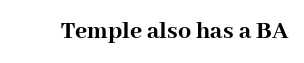
Q: Is the text bold? A: Yes.
Q: Is the text italic (slanted)? A: No, it is upright.
Q: Is the text underlined? A: No.
Q: Is the spacing between letters normal or unusually wide? A: Normal.
